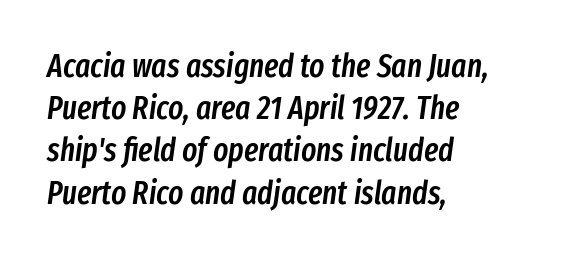
The image shows 32 px semibold, condensed type, italic (leaning right); set left-aligned, normal line spacing (1.32x), normal letter spacing, not underlined; low stroke contrast and a medium x-height.
